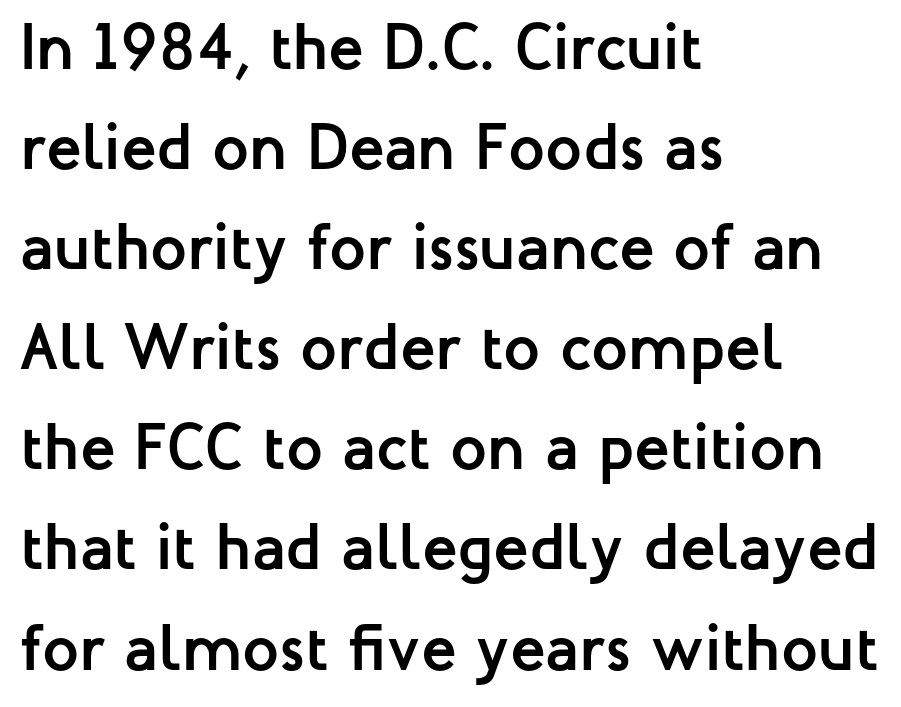
Compared with an ordinary text face, these strokes are far heavier — a full bold. Serifs: no, the terminals of the letterforms are clean. Spacing verdict: proportional, widths tailored to each character. In terms of letterspacing, this is plain default setting.
